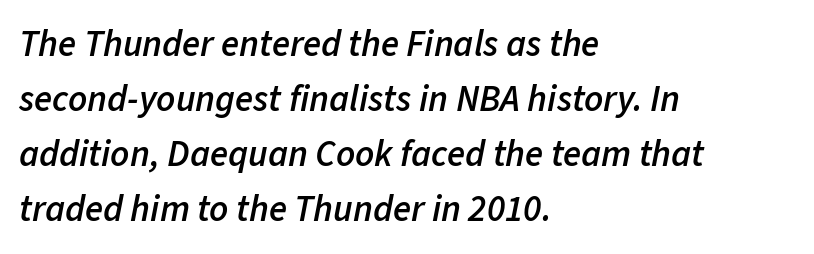
The image shows 37 px semibold type, italic (leaning right); set left-aligned, normal line spacing (1.49x), normal letter spacing, not underlined; low stroke contrast and a medium x-height.
